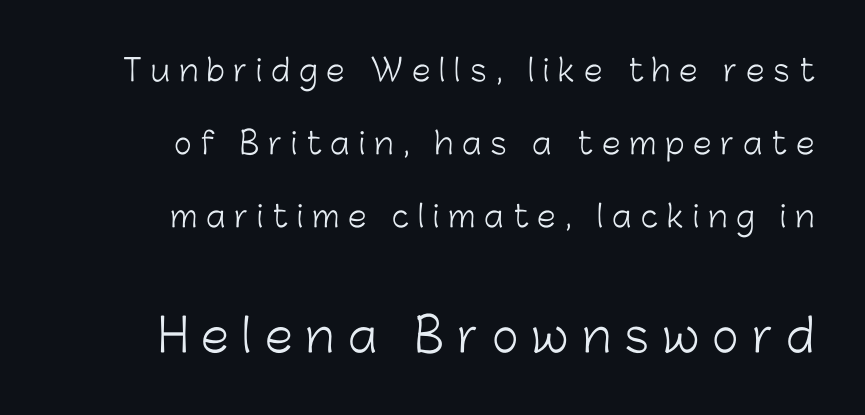
This rendering uses right alignment, leaving the left contour irregular. This sample uses expanded letter spacing, leaving extra air between glyphs. Does the lettering tilt? It doesn't — this is upright. No letter is thick-stroked: the sample isn't bold. This sample has the flowing, uneven cadence of proportional lettering.
